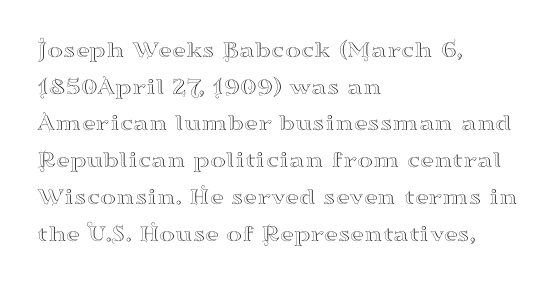
The image shows 24 px text type, upright; set left-aligned, normal line spacing (1.53x), normal letter spacing, not underlined.
